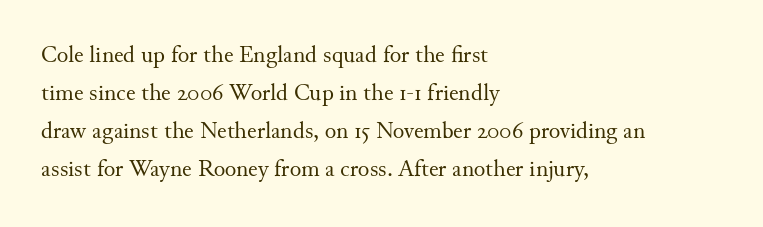
Caption: standard tracking, unaltered. How would I describe the line gaps? Plain and ordinary. Notice how the stems are strictly vertical — no italics here. The typeface has the unassuming heft of standard copy or less. The lines are quadded left.
